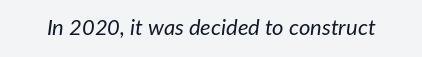
Q: Is the text bold? A: No.
Q: Is the text italic (slanted)? A: Yes, it leans right by about 7 degrees.
Q: Is the text underlined? A: No.
Q: Is the spacing between letters normal or unusually wide? A: Normal.
